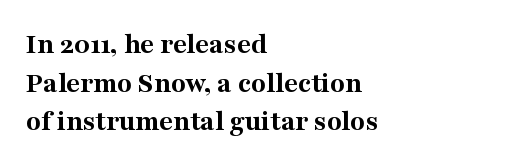
Q: Is the text bold? A: Yes.
Q: Is the text italic (slanted)? A: No, it is upright.
Q: Is the typeface a serif or a sans-serif typeface? A: Serif.
Q: Is the text underlined? A: No.
Q: How is the paragraph aligned? A: Left-aligned.
Q: Is the spacing between letters normal or unusually wide? A: Normal.
Q: Is the spacing between lines tight, normal or loose? A: Normal.
Q: Width (condensed, normal, or wide)? A: Normal.
Q: Stroke contrast? A: Medium.
Q: x-height? A: Medium.
Q: Monospaced? A: No.
